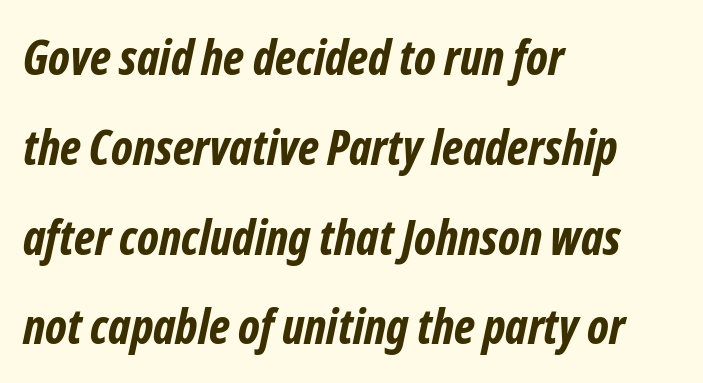
Q: Is the text bold? A: Yes.
Q: Is the typeface a serif or a sans-serif typeface? A: Sans-serif.
Q: Is the text underlined? A: No.
Q: How is the paragraph aligned? A: Left-aligned.
Q: Is the spacing between letters normal or unusually wide? A: Normal.
Q: Width (condensed, normal, or wide)? A: Condensed.
Q: Stroke contrast? A: Low.
Q: x-height? A: Medium.
Q: Monospaced? A: No.
